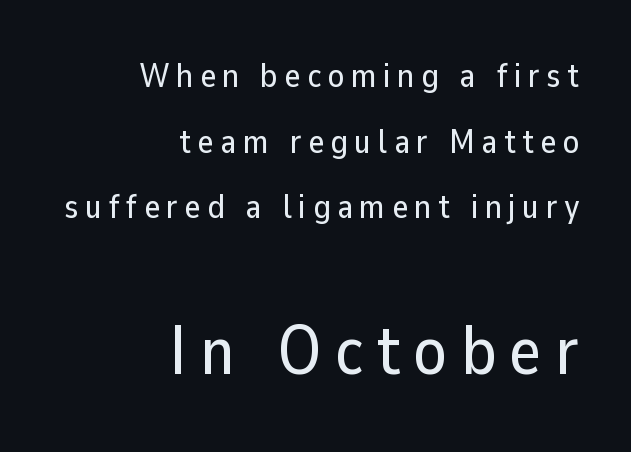
A student would call this right alignment; a typographer would say flush right, rag left. Compare the two chunks: the lower has the greater cap height. These lines stand farther apart than default settings would place them. Designer's note — italics off, roman on. Underline: absent.
